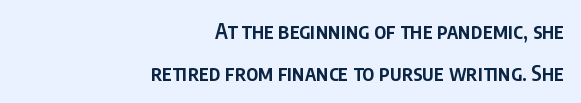
Q: Is the text bold? A: Semi-bold.
Q: Is the text italic (slanted)? A: No, it is upright.
Q: Is the text underlined? A: No.
Q: How is the paragraph aligned? A: Right-aligned.
Q: Is the spacing between letters normal or unusually wide? A: Normal.
Q: Is the spacing between lines tight, normal or loose? A: Loose.
